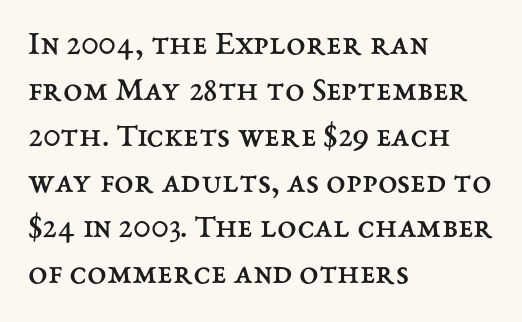
Q: Is the text bold? A: No.
Q: Is the text italic (slanted)? A: No, it is upright.
Q: Is the text underlined? A: No.
Q: How is the paragraph aligned? A: Left-aligned.
Q: Is the spacing between letters normal or unusually wide? A: Normal.
Q: Is the spacing between lines tight, normal or loose? A: Normal.
Q: Width (condensed, normal, or wide)? A: Normal.
Q: Stroke contrast? A: Medium.
Q: x-height? A: Medium.
Q: Monospaced? A: No.
